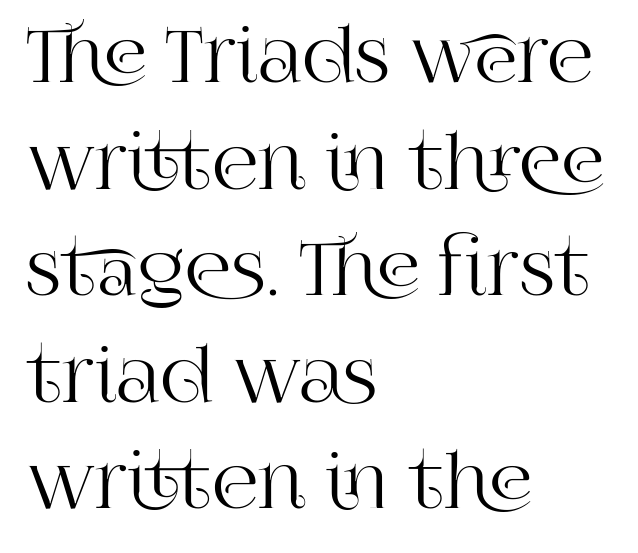
Tall strokes in this sample are plumb rather than angled. The face used here is proportionally spaced, like ordinary book or web type. The compositor pushed each line to the left boundary. The passage shown has conventional tracking throughout. If you measured baseline to baseline, you'd find a middling distance.
